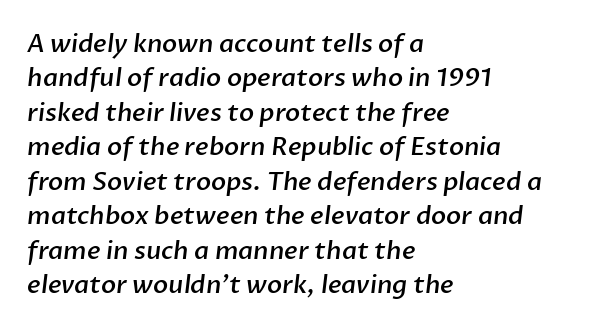
{"bold": "semi", "underline": "no", "align": "left", "line_spacing": "normal", "line_spacing_ratio": 1.38, "letter_spacing": "normal", "letter_spacing_em": 0.0, "glyph_px": 25}
